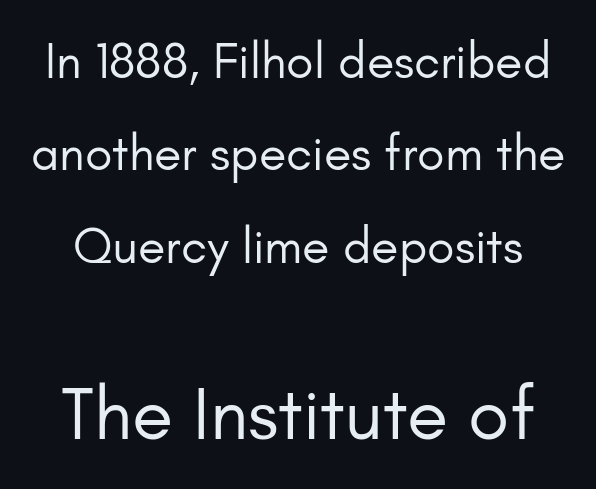
{"serif": "no", "italic": "no", "bold": "no", "weight": "regular", "width": "normal", "stroke_contrast": "low", "x_height": "small", "monospaced": "no", "underline": "no", "line_spacing_ratio": 1.85, "letter_spacing": "normal", "letter_spacing_em": 0.0, "larger_block": "second", "size_ratio": 1.5, "glyph_px": 75}
